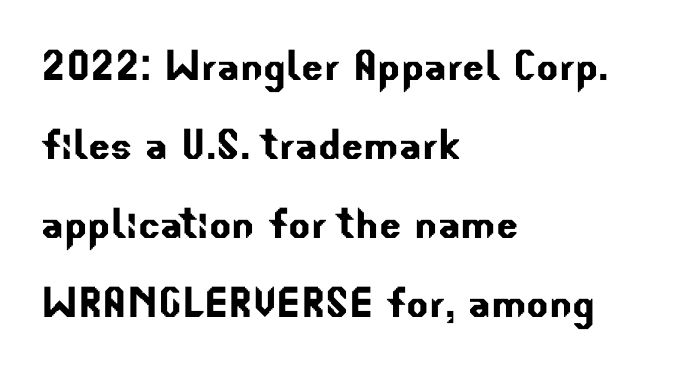
{"serif": "no", "width": "normal", "stroke_contrast": "low", "x_height": "small", "monospaced": "no", "underline": "no", "align": "left", "line_spacing": "normal", "line_spacing_ratio": 1.52, "letter_spacing": "normal", "letter_spacing_em": 0.0, "glyph_px": 52}
